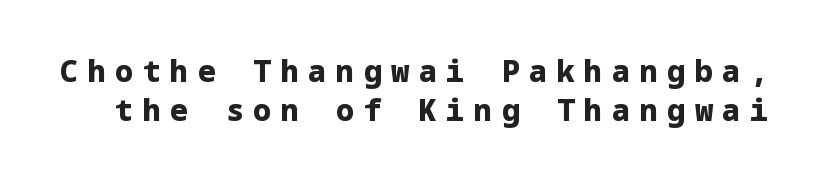
Q: Is the text bold? A: Yes.
Q: Is the text italic (slanted)? A: No, it is upright.
Q: Is the typeface a serif or a sans-serif typeface? A: Sans-serif.
Q: Is the text underlined? A: No.
Q: Is the spacing between letters normal or unusually wide? A: Unusually wide.
Q: Is the spacing between lines tight, normal or loose? A: Normal.
Q: Width (condensed, normal, or wide)? A: Normal.
Q: Stroke contrast? A: Low.
Q: x-height? A: Medium.
